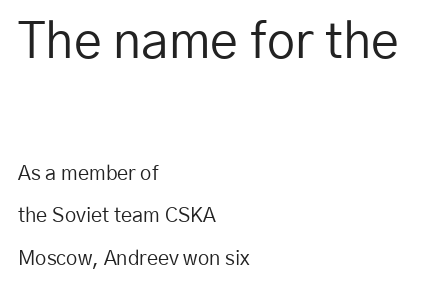
{"serif": "no", "italic": "no", "bold": "no", "weight": "regular", "width": "normal", "stroke_contrast": "low", "x_height": "medium", "monospaced": "no", "underline": "no", "align": "left", "line_spacing": "loose", "line_spacing_ratio": 2.12, "letter_spacing": "normal", "letter_spacing_em": 0.0, "larger_block": "first", "size_ratio": 2.5, "glyph_px": 50}
